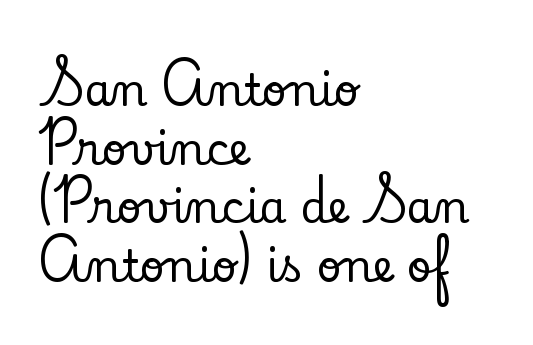
{"serif": "yes", "italic": "no", "width": "normal", "stroke_contrast": "low", "x_height": "small", "monospaced": "no", "underline": "no", "align": "left", "line_spacing": "normal", "line_spacing_ratio": 1.33, "letter_spacing": "normal", "letter_spacing_em": 0.0, "glyph_px": 44}
